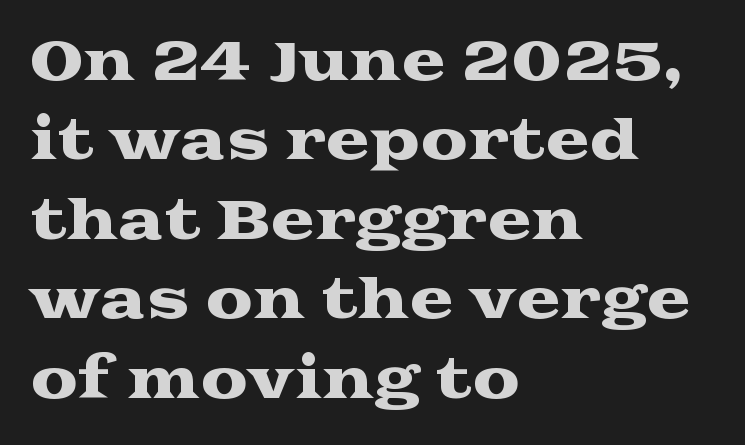
You can tell it's not italic because the verticals are truly vertical. Honestly, there is no underline to notice here at all. The paragraph has a hard left edge and a soft right edge. Leading matches the norm, producing a regular column. Students, note that the glyphs here touch the page at normal intervals.
